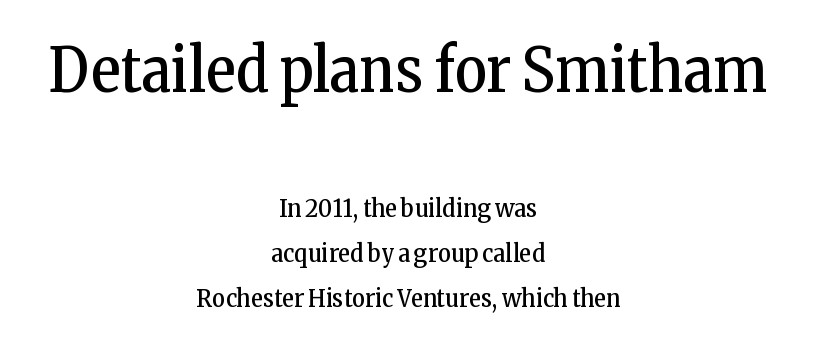
Casual observation: everything's sitting right in the middle. Between these two stacked blocks, the higher one wins on size. Serifs: yes, visible at the terminals of the letterforms. Default kerning and tracking; the words read as compact shapes. Characters remain perfectly vertical along every line. The face used here is proportionally spaced, like ordinary book or web type.
